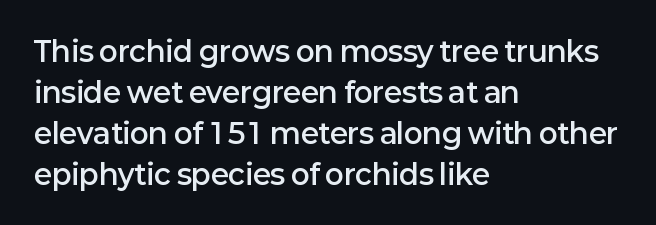
The image shows 28 px semibold sans-serif type, upright; set left-aligned, normal line spacing (1.46x), normal letter spacing, not underlined; low stroke contrast and a medium x-height.
